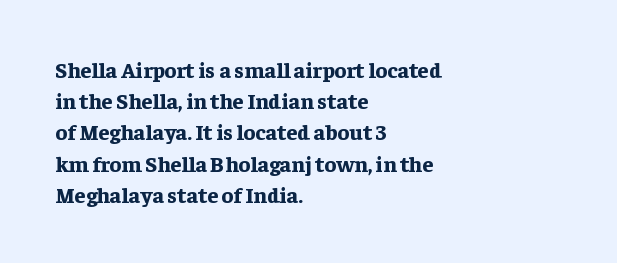
The image shows 22 px bold type, upright; set left-aligned, normal line spacing (1.42x), normal letter spacing, not underlined.
